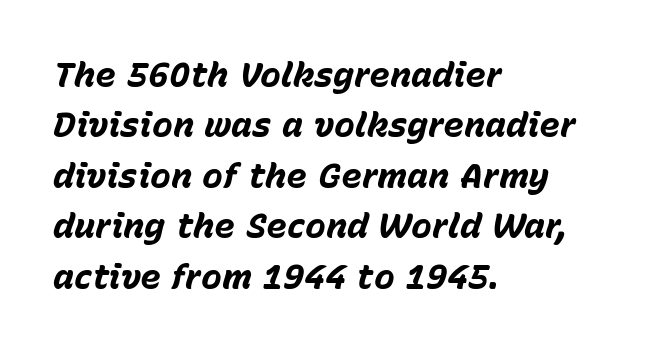
Reading down the column, the eye jumps a familiar distance to each next line. Horizontal alignment here is leftward, the default for most running prose. The passage shown leans; its letterforms are oblique. You could not count columns in this text — the font is proportionally spaced.
